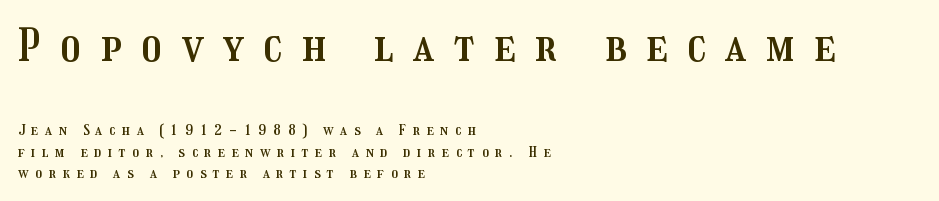
{"italic": "no", "width": "condensed", "stroke_contrast": "medium", "x_height": "medium", "monospaced": "no", "underline": "no", "align": "left", "line_spacing": "normal", "line_spacing_ratio": 1.46, "letter_spacing": "wide", "letter_spacing_em": 0.44, "larger_block": "first", "size_ratio": 3.0, "glyph_px": 45}
